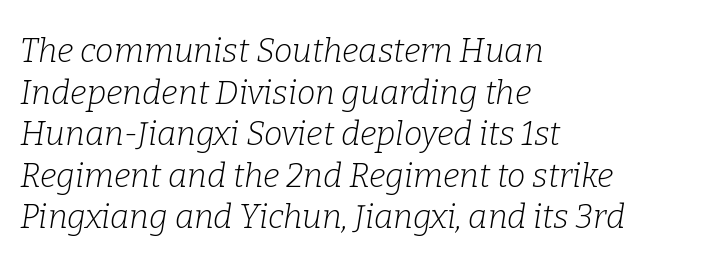
The image shows 33 px light serif type, italic (leaning right); set left-aligned, normal line spacing (1.26x), normal letter spacing, not underlined; low stroke contrast and a medium x-height.
